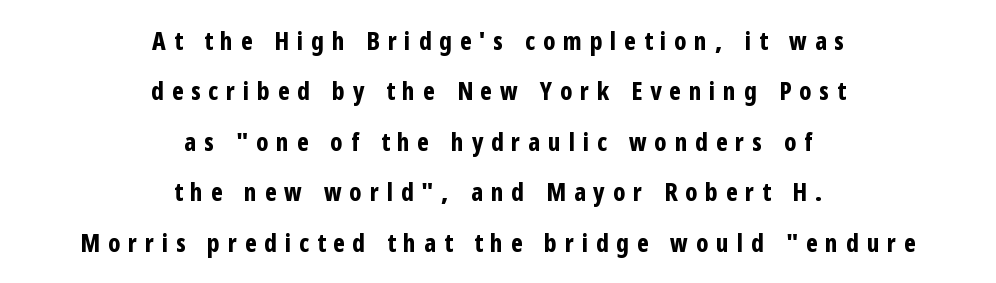
{"italic": "no", "bold": "yes", "underline": "no", "align": "center", "line_spacing": "loose", "line_spacing_ratio": 2.02, "letter_spacing": "wide", "letter_spacing_em": 0.31, "glyph_px": 25}
